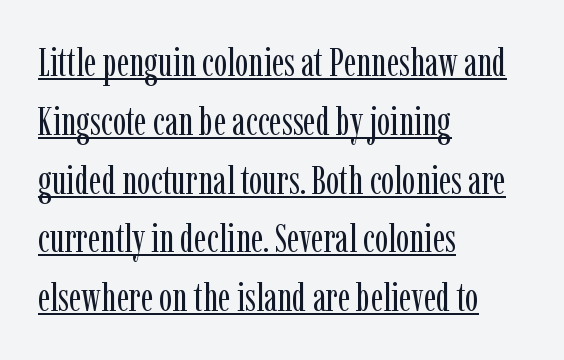
Q: Is the text bold? A: No.
Q: Is the text italic (slanted)? A: No, it is upright.
Q: Is the typeface a serif or a sans-serif typeface? A: Serif.
Q: Is the text underlined? A: Yes.
Q: How is the paragraph aligned? A: Left-aligned.
Q: Is the spacing between letters normal or unusually wide? A: Normal.
Q: Is the spacing between lines tight, normal or loose? A: Normal.
Q: Width (condensed, normal, or wide)? A: Condensed.
Q: Stroke contrast? A: Low.
Q: x-height? A: Medium.
Q: Monospaced? A: No.
